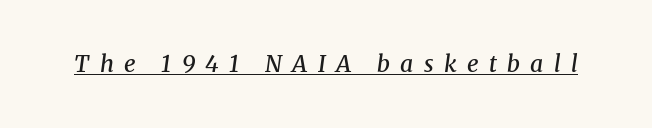
The letters are slanted; this is an italic face. Compared with an ordinary text face, these strokes are moderately heavier — a semibold. The lettering is marked with a stroke running underneath it. The type is letterspaced generously, with wide tracking.
